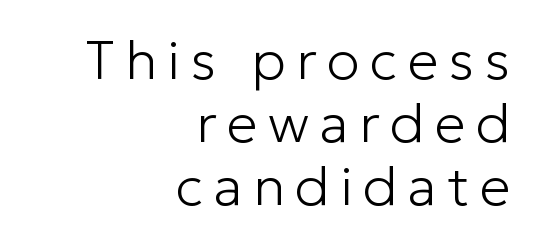
Q: Is the text bold? A: No.
Q: Is the text italic (slanted)? A: No, it is upright.
Q: Is the typeface a serif or a sans-serif typeface? A: Sans-serif.
Q: Is the text underlined? A: No.
Q: How is the paragraph aligned? A: Right-aligned.
Q: Is the spacing between lines tight, normal or loose? A: Tight.
Q: Width (condensed, normal, or wide)? A: Normal.
Q: Stroke contrast? A: Low.
Q: x-height? A: Medium.
Q: Monospaced? A: No.
